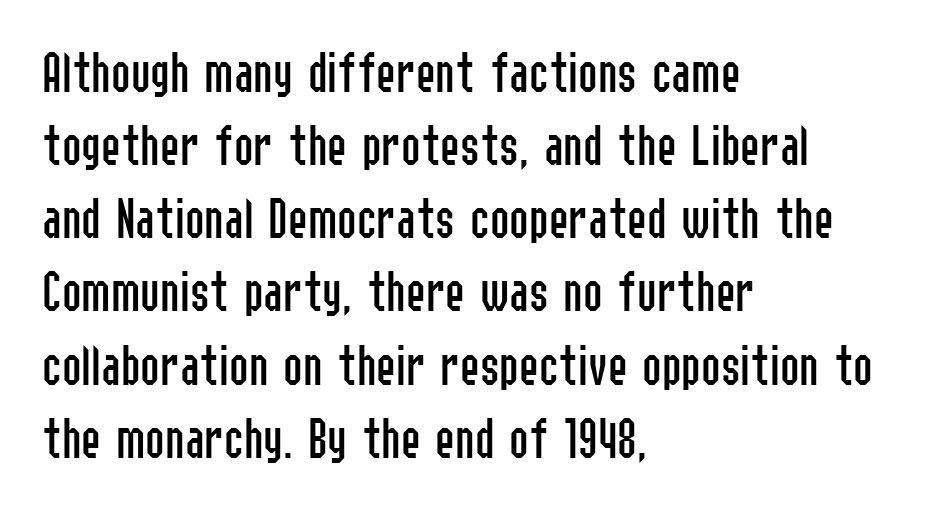
{"serif": "no", "italic": "no", "bold": "no", "weight": "regular", "width": "condensed", "stroke_contrast": "low", "x_height": "medium", "monospaced": "no", "underline": "no", "align": "left", "line_spacing_ratio": 1.24, "letter_spacing": "normal", "letter_spacing_em": 0.0, "glyph_px": 59}
